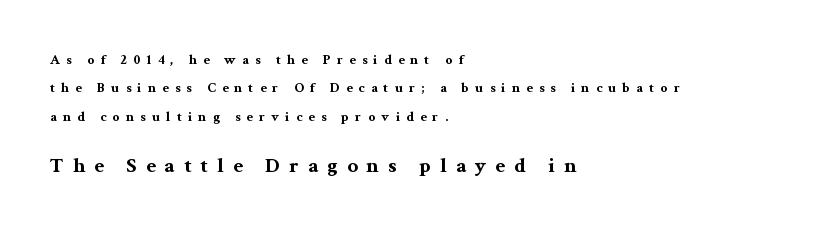
The image shows 21 px bold type, upright; set left-aligned, loose line spacing (2.03x), unusually wide letter spacing (+0.44 em), not underlined; the second (bottom) block is 1.5x larger.
